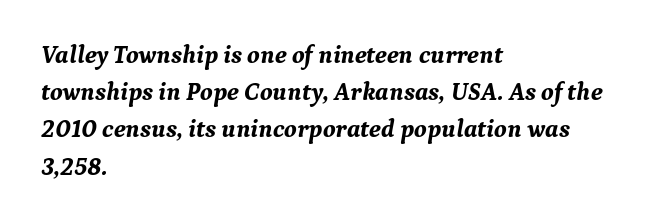
Q: Is the text bold? A: Yes.
Q: Is the text italic (slanted)? A: Yes, it leans right by about 9 degrees.
Q: Is the text underlined? A: No.
Q: How is the paragraph aligned? A: Left-aligned.
Q: Is the spacing between letters normal or unusually wide? A: Normal.
Q: Is the spacing between lines tight, normal or loose? A: Normal.
